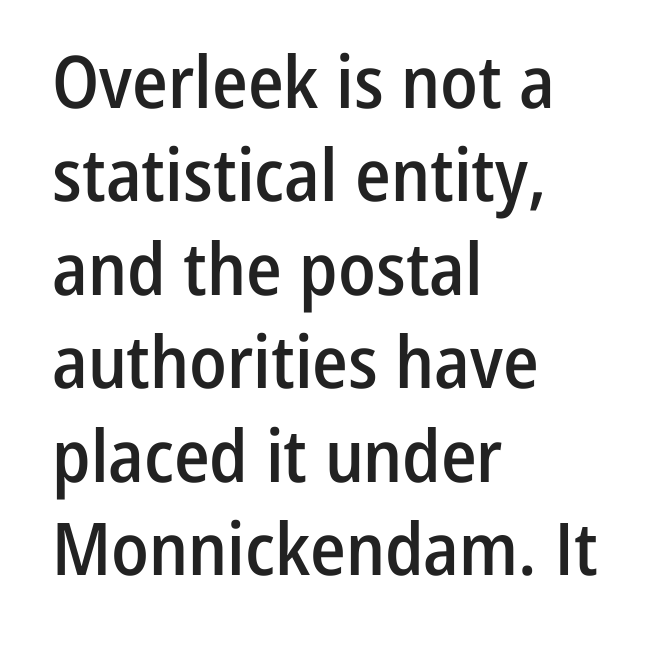
{"serif": "no", "italic": "no", "bold": "semi", "weight": "semibold", "width": "condensed", "stroke_contrast": "low", "x_height": "medium", "monospaced": "no", "underline": "no", "align": "left", "line_spacing": "normal", "line_spacing_ratio": 1.28, "letter_spacing": "normal", "letter_spacing_em": 0.0, "glyph_px": 73}
